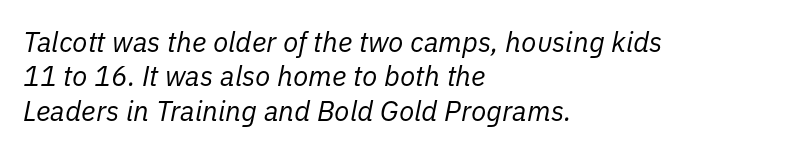
Slant detected: the letters are inclined. In CSS terms this would be text-align: left. This reads as an unemphasized weight, regular at the heaviest. Check the space under the baseline: it is left empty.
